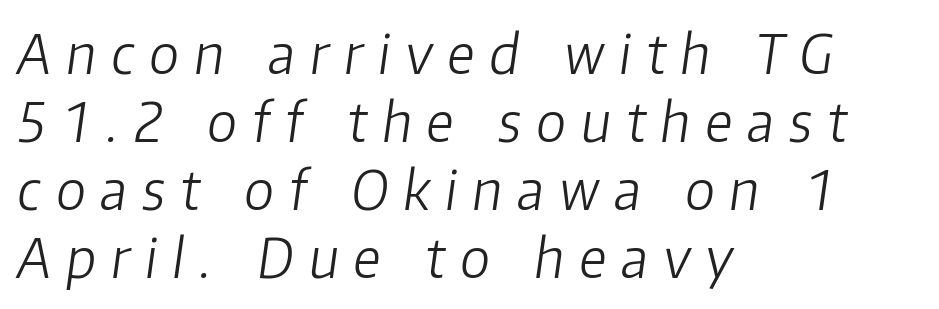
The image shows 54 px light type, italic (leaning right); set left-aligned, normal line spacing (1.26x), unusually wide letter spacing (+0.28 em), not underlined; low stroke contrast and a medium x-height.
